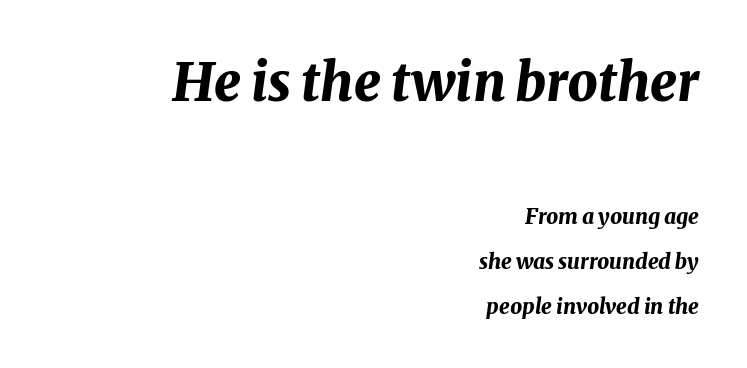
The image shows 53 px bold type, italic (leaning right); set right-aligned, loose line spacing (2.13x), normal letter spacing, not underlined; the first (top) block is 2.52x larger; medium stroke contrast and a medium x-height.
